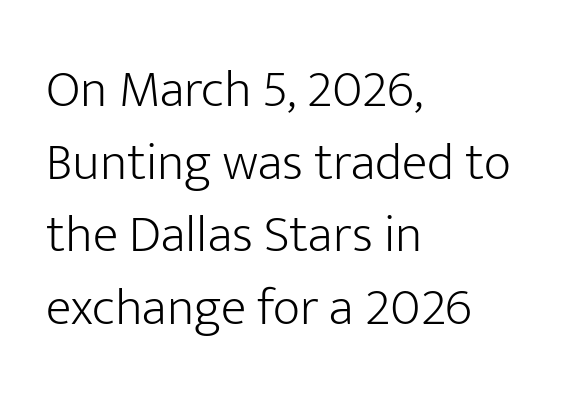
The letters carry no serifs — their stems end cleanly without finishing strokes. This is roman type, the default non-slanted kind. Beneath every word, the page is bare. These lines are rendered in a variable-pitch font. Unbolded letterforms with no extra heft. The gaps between neighbouring characters are ordinary and unremarkable.
